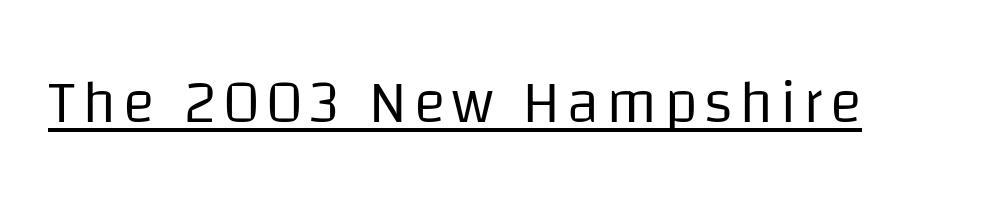
Q: Is the text bold? A: No.
Q: Is the text italic (slanted)? A: No, it is upright.
Q: Is the typeface a serif or a sans-serif typeface? A: Sans-serif.
Q: Is the text underlined? A: Yes.
Q: Width (condensed, normal, or wide)? A: Normal.
Q: Stroke contrast? A: Low.
Q: x-height? A: Large.
Q: Monospaced? A: No.
